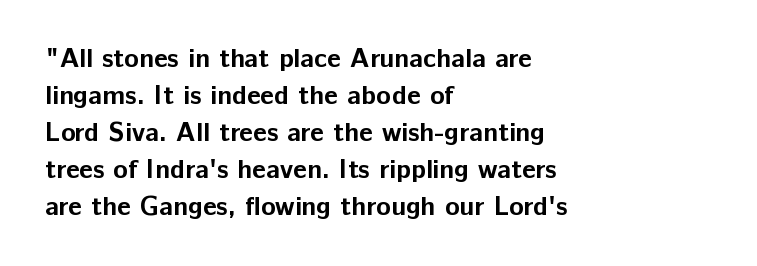
Q: Is the text bold? A: Yes.
Q: Is the text italic (slanted)? A: No, it is upright.
Q: Is the text underlined? A: No.
Q: How is the paragraph aligned? A: Left-aligned.
Q: Is the spacing between letters normal or unusually wide? A: Normal.
Q: Is the spacing between lines tight, normal or loose? A: Normal.
